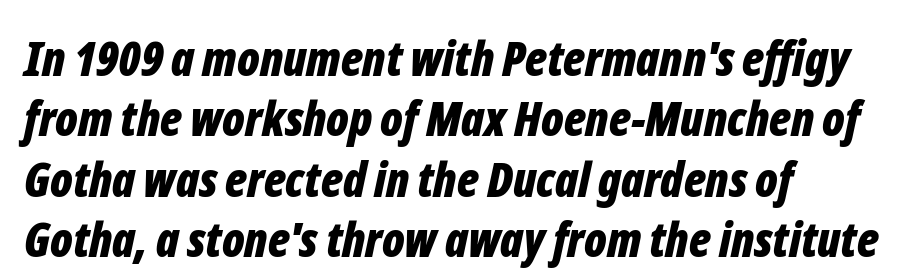
Q: Is the text bold? A: Yes.
Q: Is the text italic (slanted)? A: Yes, it leans right by about 12 degrees.
Q: Is the text underlined? A: No.
Q: How is the paragraph aligned? A: Left-aligned.
Q: Is the spacing between letters normal or unusually wide? A: Normal.
Q: Is the spacing between lines tight, normal or loose? A: Normal.
Q: Width (condensed, normal, or wide)? A: Condensed.
Q: Stroke contrast? A: Low.
Q: x-height? A: Medium.
Q: Monospaced? A: No.
